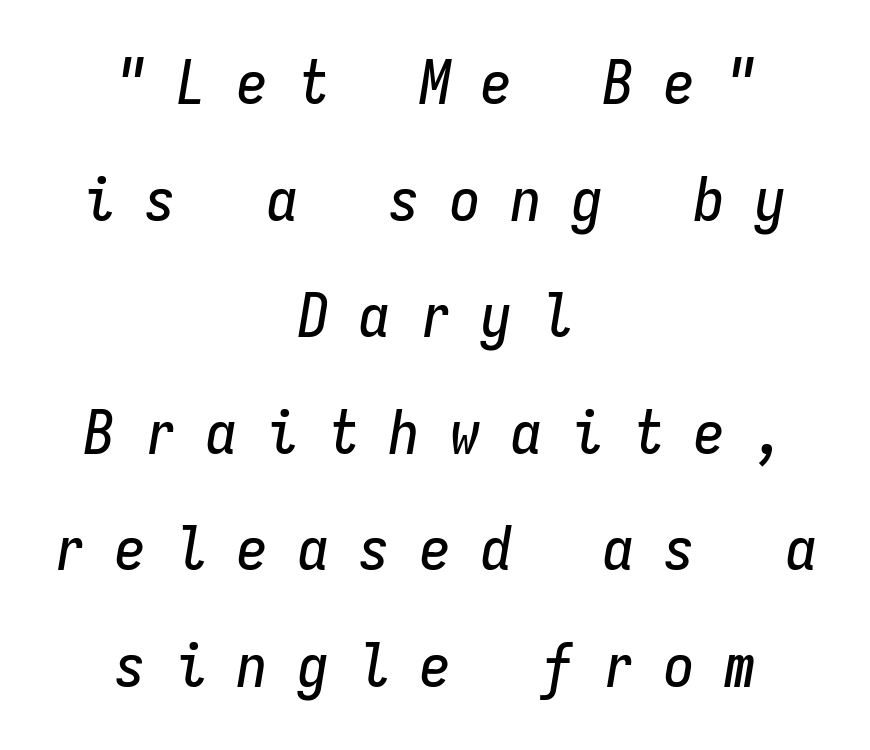
Q: Is the text italic (slanted)? A: Yes, it leans right by about 9 degrees.
Q: Is the text underlined? A: No.
Q: How is the paragraph aligned? A: Centered.
Q: Is the spacing between letters normal or unusually wide? A: Unusually wide.
Q: Is the spacing between lines tight, normal or loose? A: Loose.
Q: Width (condensed, normal, or wide)? A: Condensed.
Q: Stroke contrast? A: Low.
Q: x-height? A: Medium.
Q: Monospaced? A: Yes.
